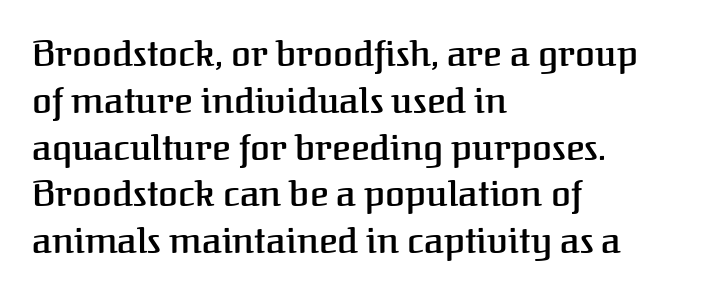
Q: Is the text bold? A: Semi-bold.
Q: Is the text italic (slanted)? A: No, it is upright.
Q: Is the typeface a serif or a sans-serif typeface? A: Serif.
Q: Is the text underlined? A: No.
Q: How is the paragraph aligned? A: Left-aligned.
Q: Is the spacing between letters normal or unusually wide? A: Normal.
Q: Is the spacing between lines tight, normal or loose? A: Normal.
Q: Width (condensed, normal, or wide)? A: Normal.
Q: Stroke contrast? A: Medium.
Q: x-height? A: Medium.
Q: Monospaced? A: No.
